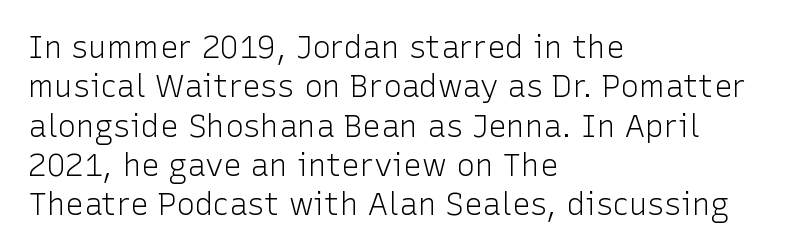
The leading is moderate, giving the passage an even texture. Notice how the passage keeps a crisp vertical edge on the left only. Ascenders rise straight up at ninety degrees. This rendering features lettering with no underline. Does the type have serifs? No, each stem ends abruptly. The letters advance in unequal steps, a hallmark of proportional type.
